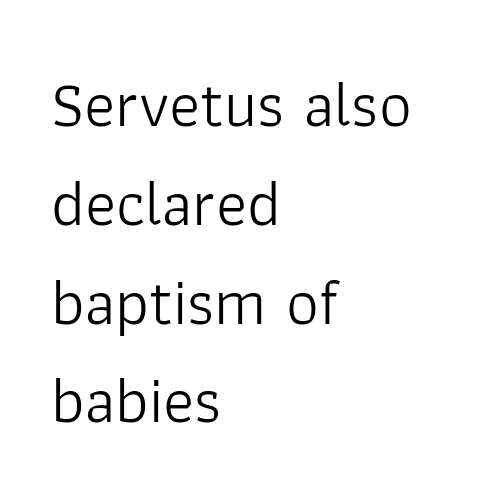
The line texture is even and compact thanks to regular tracking. You can tell it's not italic because the verticals are truly vertical. Has an underline been added? It has not. Do the characters align in a grid? No, the font is proportional.
